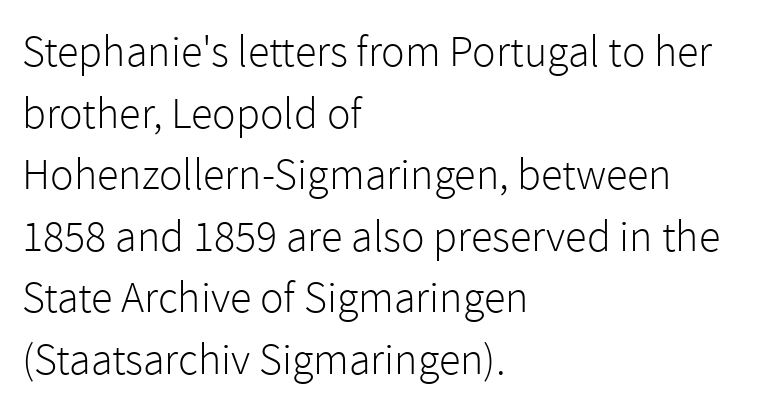
The specimen reads as upright at a glance. Rule under the text: the space is simply empty. Varying glyph widths throughout — classic text-font behaviour. The letterforms sit shoulder to shoulder at normal distance.
